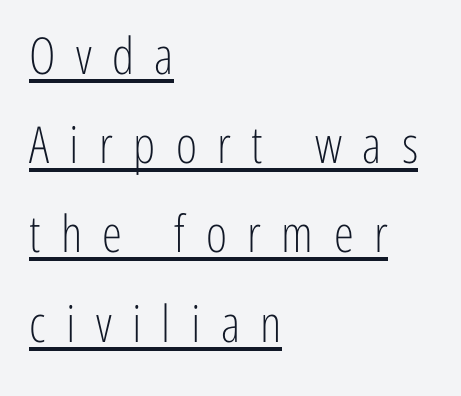
{"serif": "no", "italic": "no", "bold": "no", "weight": "light", "width": "condensed", "stroke_contrast": "low", "x_height": "medium", "monospaced": "no", "underline": "yes", "align": "left", "line_spacing_ratio": 1.75, "letter_spacing": "wide", "letter_spacing_em": 0.4, "glyph_px": 51}
